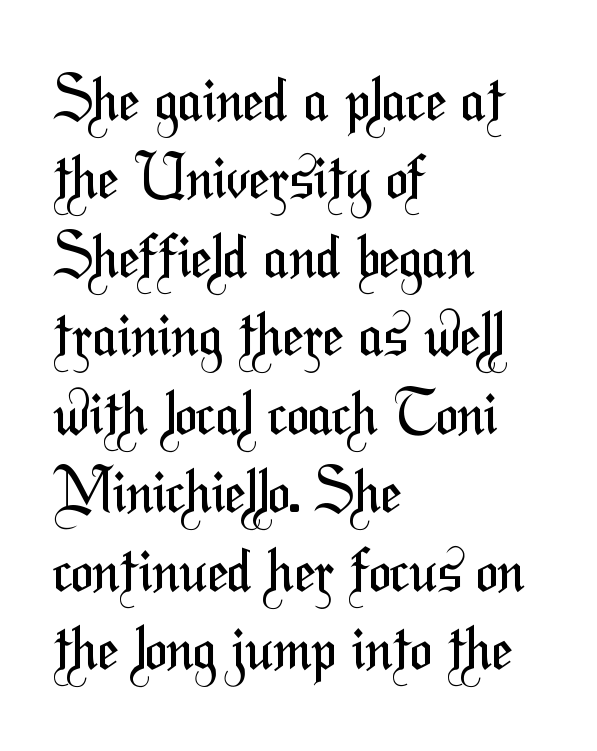
The image shows 59 px regular-weight, condensed sans-serif type; set left-aligned, normal line spacing (1.33x), normal letter spacing, not underlined; medium stroke contrast and a medium x-height.
